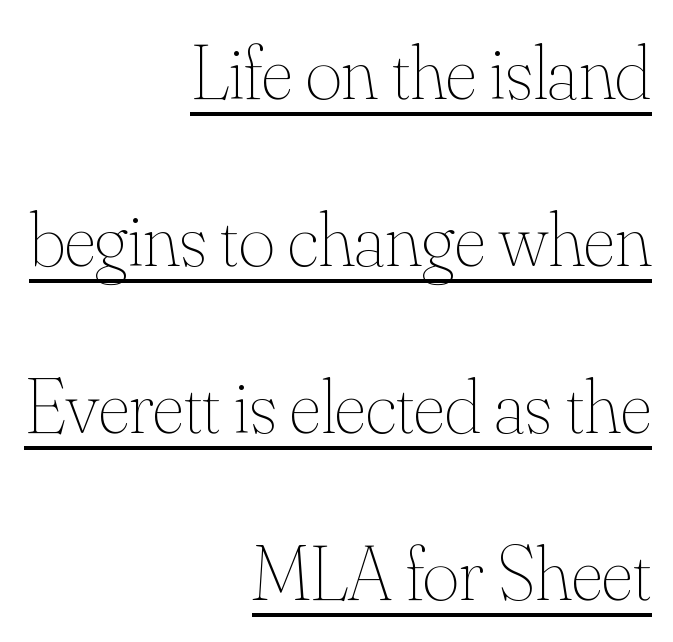
{"italic": "no", "bold": "no", "weight": "thin", "width": "normal", "stroke_contrast": "medium", "x_height": "small", "monospaced": "no", "underline": "yes", "align": "right", "line_spacing": "loose", "line_spacing_ratio": 2.14, "letter_spacing": "normal", "letter_spacing_em": 0.0, "glyph_px": 78}
